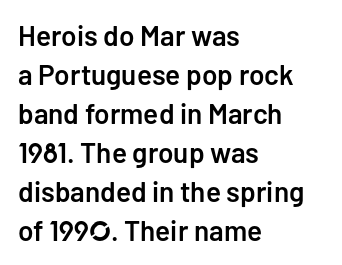
Q: Is the text bold? A: Semi-bold.
Q: Is the text italic (slanted)? A: No, it is upright.
Q: Is the typeface a serif or a sans-serif typeface? A: Sans-serif.
Q: Is the text underlined? A: No.
Q: How is the paragraph aligned? A: Left-aligned.
Q: Is the spacing between letters normal or unusually wide? A: Normal.
Q: Is the spacing between lines tight, normal or loose? A: Normal.
Q: Width (condensed, normal, or wide)? A: Normal.
Q: Stroke contrast? A: Low.
Q: x-height? A: Medium.
Q: Monospaced? A: No.
